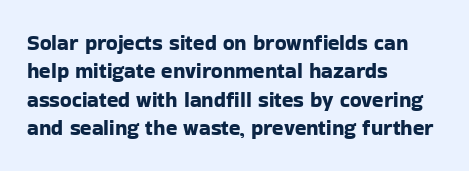
The image shows 21 px text type, upright; set left-aligned, normal line spacing (1.35x), normal letter spacing, not underlined.
